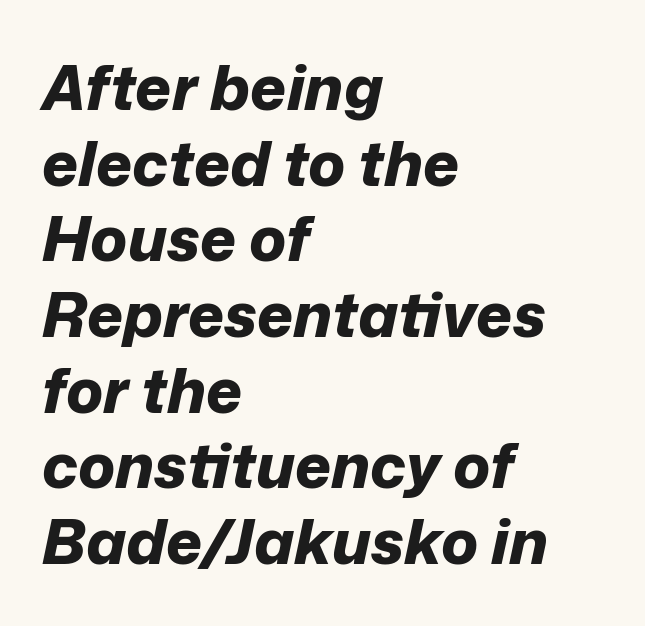
The image shows 62 px bold type, italic (leaning right); set left-aligned, line spacing 1.22x, normal letter spacing, not underlined; low stroke contrast and a medium x-height.
